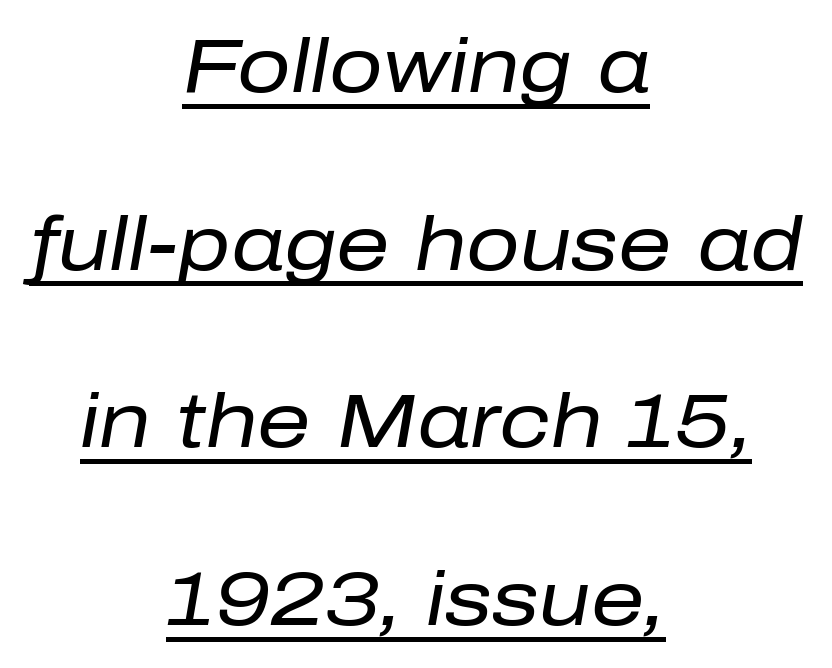
Q: Is the text bold? A: No.
Q: Is the text italic (slanted)? A: Yes, it leans right by about 10 degrees.
Q: Is the text underlined? A: Yes.
Q: How is the paragraph aligned? A: Centered.
Q: Is the spacing between letters normal or unusually wide? A: Normal.
Q: Is the spacing between lines tight, normal or loose? A: Loose.
Q: Width (condensed, normal, or wide)? A: Normal.
Q: Stroke contrast? A: Low.
Q: x-height? A: Medium.
Q: Monospaced? A: No.
